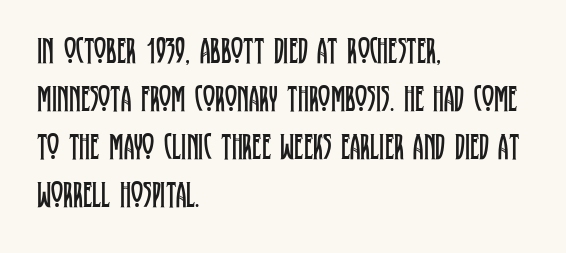
Inter-character spacing is left at the font's built-in metrics. Looks like regular typesetting: each glyph gets only the width it needs. The lines are quadded left. Stroke thickness stays within the range of a standard reading face or lighter.
